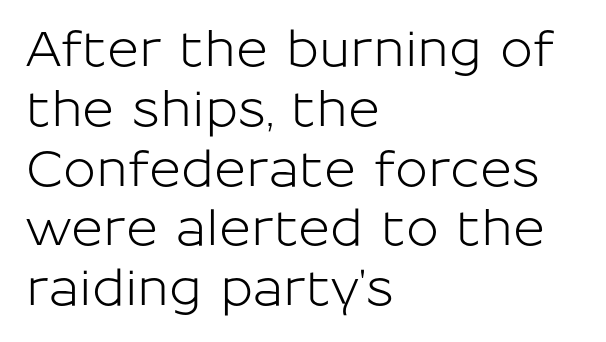
The face used here is proportionally spaced, like ordinary book or web type. Descenders hang freely into open space. In terms of letterspacing, this is plain default setting. The characters display no serif detailing; their extremities are plain.
